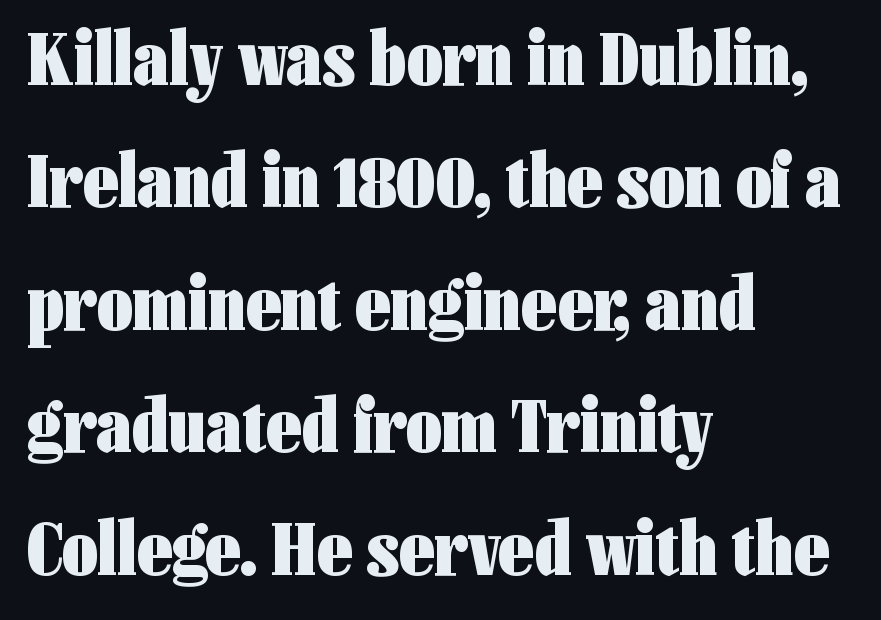
{"serif": "no", "italic": "no", "bold": "yes", "weight": "heavy", "width": "condensed", "stroke_contrast": "low", "x_height": "medium", "monospaced": "no", "underline": "no", "align": "left", "line_spacing": "normal", "line_spacing_ratio": 1.59, "letter_spacing": "normal", "letter_spacing_em": 0.0, "glyph_px": 77}
